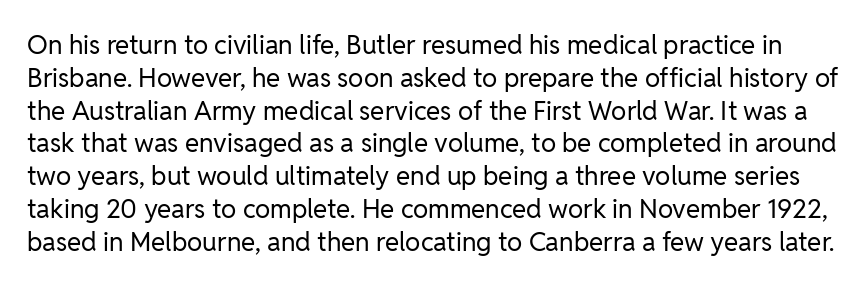
Weight: in the light-to-regular range. A typesetter would mark this as roman, not italic. Default kerning and tracking; the words read as compact shapes. A clean baseline with only descenders dipping below it. Vertically, the passage feels balanced, rows spaced as you'd expect.
